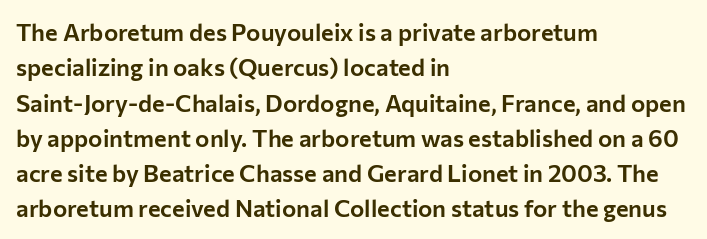
The passage shown stacks its lines at a standard gap. No extra tracking has been applied to these lines. Compared with a centered layout, this one pins lines to the left instead. The area under the type is left untouched. When letters stand straight like this, we call the style roman or upright.
